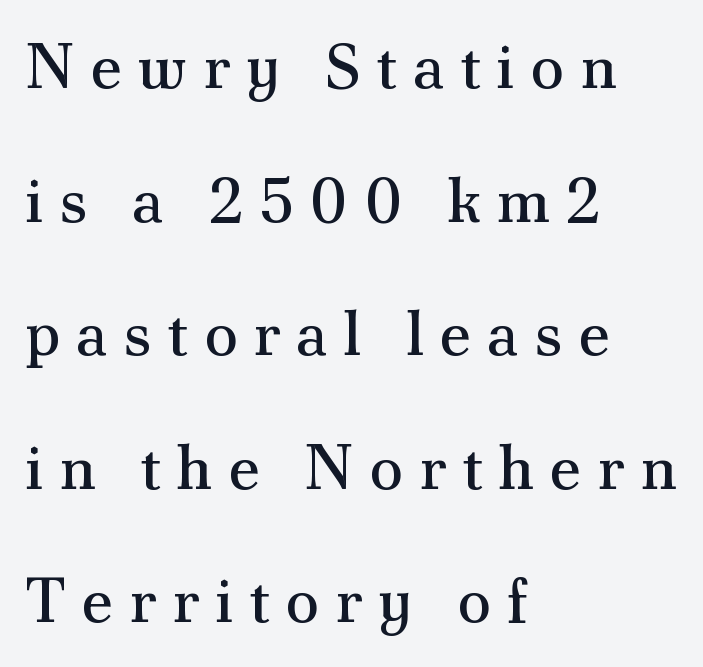
{"serif": "yes", "italic": "no", "bold": "no", "weight": "regular", "width": "normal", "stroke_contrast": "medium", "x_height": "small", "monospaced": "no", "underline": "no", "align": "left", "line_spacing": "loose", "line_spacing_ratio": 2.12, "letter_spacing": "wide", "letter_spacing_em": 0.24, "glyph_px": 63}
